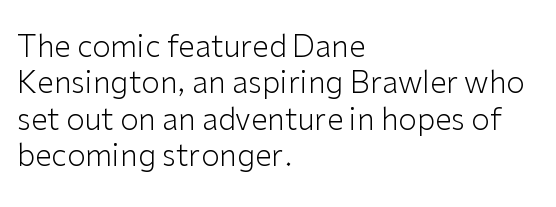
Q: Is the text bold? A: No.
Q: Is the text italic (slanted)? A: No, it is upright.
Q: Is the typeface a serif or a sans-serif typeface? A: Sans-serif.
Q: Is the text underlined? A: No.
Q: How is the paragraph aligned? A: Left-aligned.
Q: Is the spacing between letters normal or unusually wide? A: Normal.
Q: Width (condensed, normal, or wide)? A: Normal.
Q: Stroke contrast? A: Low.
Q: x-height? A: Medium.
Q: Monospaced? A: No.
